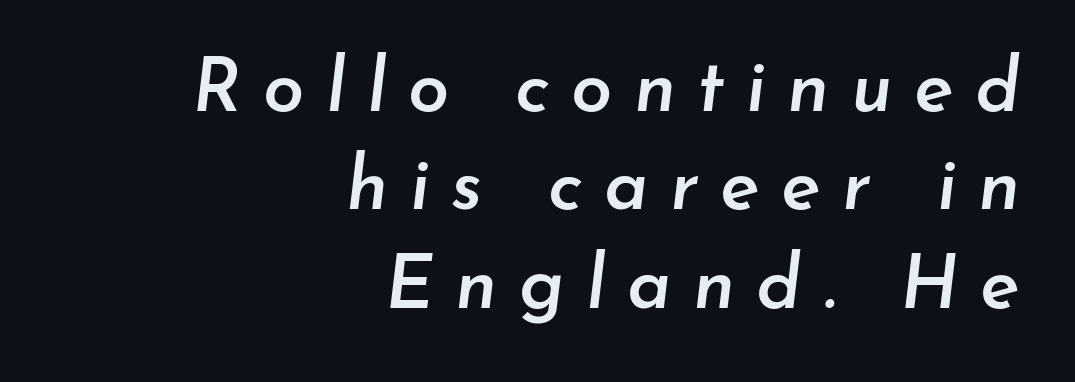
The image shows 74 px semibold type, italic (leaning right); set right-aligned, normal line spacing (1.33x), unusually wide letter spacing (+0.29 em), not underlined; low stroke contrast and a small x-height.
